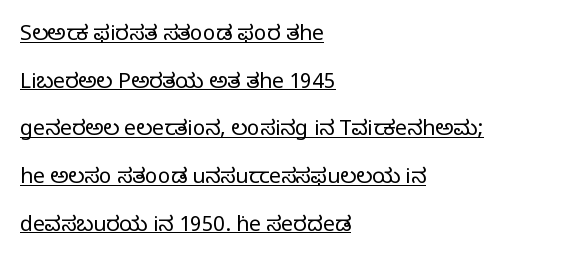
{"italic": "no", "bold": "no", "underline": "yes", "align": "left", "line_spacing": "loose", "line_spacing_ratio": 2.27, "letter_spacing": "normal", "letter_spacing_em": 0.0, "glyph_px": 21}
